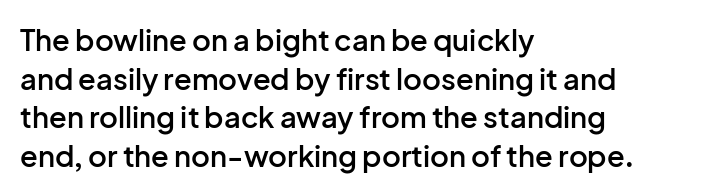
The image shows 29 px semibold sans-serif type, upright; set left-aligned, normal line spacing (1.33x), normal letter spacing, not underlined; low stroke contrast and a medium x-height.
